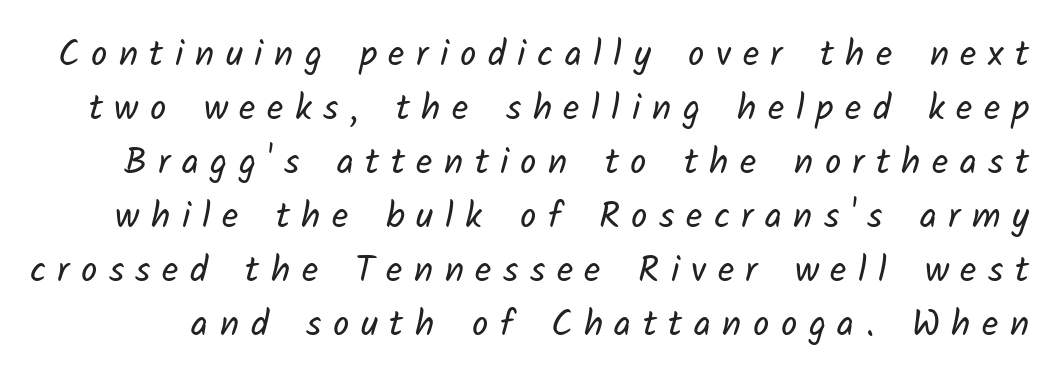
The image shows 36 px regular-weight sans-serif type; set normal line spacing (1.5x), unusually wide letter spacing (+0.32 em), not underlined; low stroke contrast and a medium x-height.
